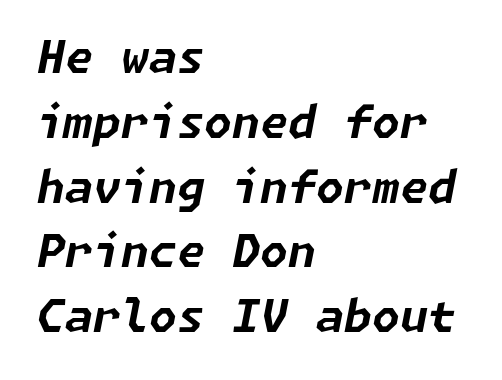
Q: Is the text bold? A: Yes.
Q: Is the text italic (slanted)? A: Yes, it leans right by about 11 degrees.
Q: Is the text underlined? A: No.
Q: How is the paragraph aligned? A: Left-aligned.
Q: Is the spacing between letters normal or unusually wide? A: Normal.
Q: Is the spacing between lines tight, normal or loose? A: Normal.
Q: Width (condensed, normal, or wide)? A: Normal.
Q: Stroke contrast? A: Low.
Q: x-height? A: Medium.
